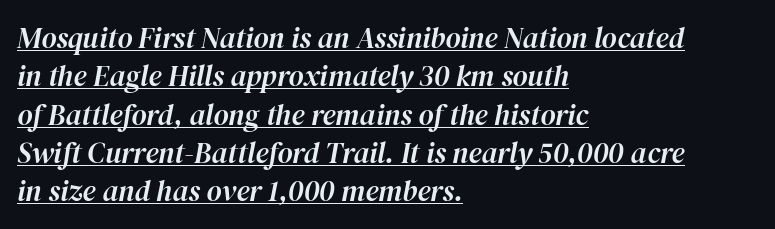
The image shows 29 px text type, italic (leaning right); set left-aligned, normal line spacing (1.32x), normal letter spacing, underlined; high stroke contrast and a medium x-height.
